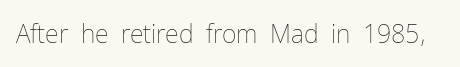
Q: Is the text bold? A: No.
Q: Is the text italic (slanted)? A: No, it is upright.
Q: Is the text underlined? A: No.
Q: Is the spacing between letters normal or unusually wide? A: Normal.
